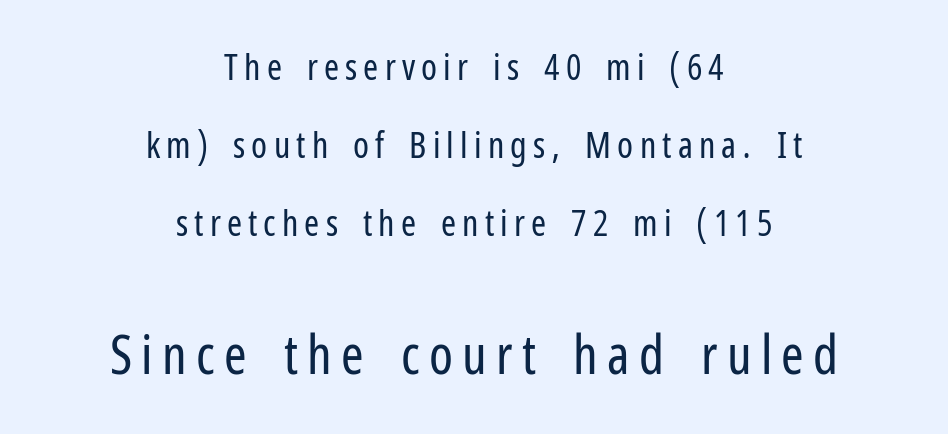
Q: Is the text bold? A: No.
Q: Is the text italic (slanted)? A: No, it is upright.
Q: Is the typeface a serif or a sans-serif typeface? A: Sans-serif.
Q: Is the text underlined? A: No.
Q: How is the paragraph aligned? A: Centered.
Q: Is the spacing between lines tight, normal or loose? A: Loose.
Q: Which block of text is set in a larger size, the first (top) or the second (bottom)? A: The second (bottom) one.
Q: Width (condensed, normal, or wide)? A: Condensed.
Q: Stroke contrast? A: Low.
Q: x-height? A: Medium.
Q: Monospaced? A: No.
